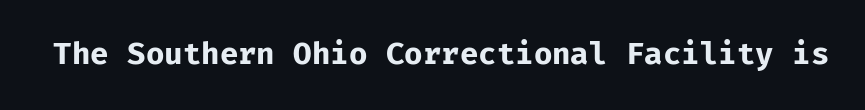
{"serif": "no", "italic": "no", "bold": "yes", "weight": "bold", "width": "normal", "stroke_contrast": "low", "x_height": "medium", "monospaced": "yes", "underline": "no", "letter_spacing": "normal", "letter_spacing_em": 0.0, "glyph_px": 30}
